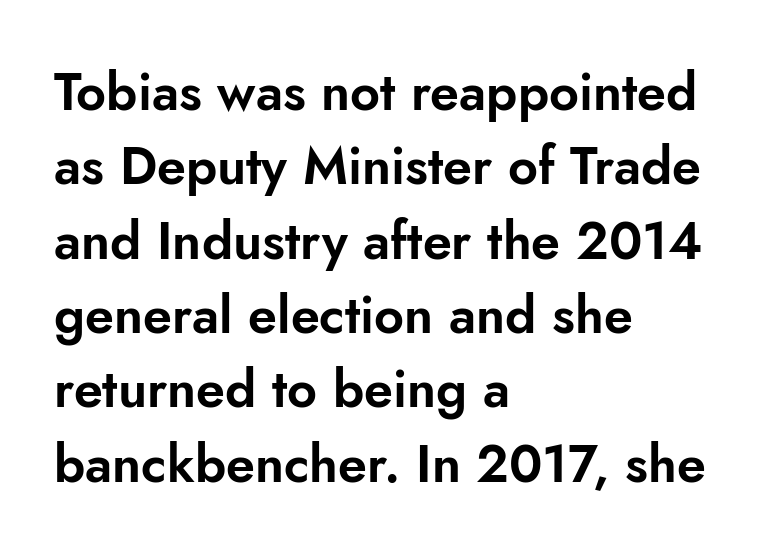
{"serif": "no", "italic": "no", "width": "normal", "stroke_contrast": "low", "x_height": "small", "monospaced": "no", "underline": "no", "align": "left", "line_spacing": "normal", "line_spacing_ratio": 1.43, "letter_spacing": "normal", "letter_spacing_em": 0.0, "glyph_px": 52}
